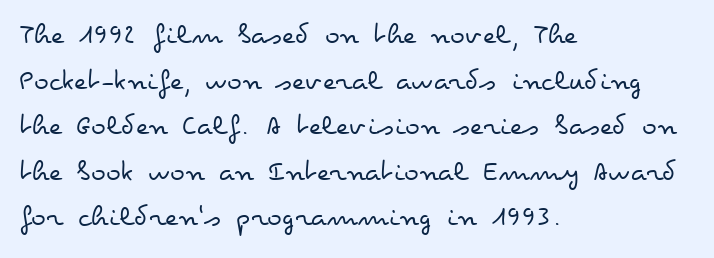
Q: Is the text bold? A: No.
Q: Is the text italic (slanted)? A: No, it is upright.
Q: Is the text underlined? A: No.
Q: How is the paragraph aligned? A: Left-aligned.
Q: Is the spacing between letters normal or unusually wide? A: Normal.
Q: Is the spacing between lines tight, normal or loose? A: Normal.
Q: Width (condensed, normal, or wide)? A: Wide.
Q: Stroke contrast? A: Low.
Q: x-height? A: Small.
Q: Monospaced? A: No.
